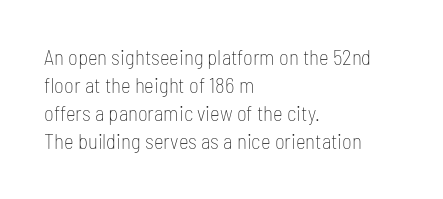
{"italic": "no", "bold": "no", "underline": "no", "align": "left", "line_spacing": "normal", "line_spacing_ratio": 1.34, "letter_spacing": "normal", "letter_spacing_em": 0.0, "glyph_px": 21}
